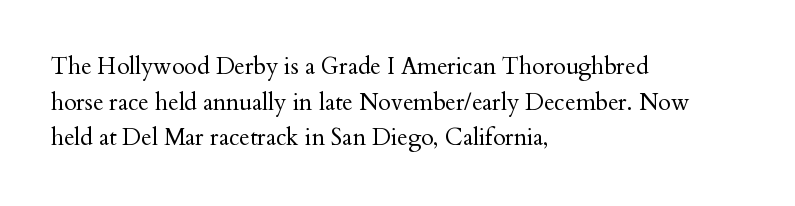
{"italic": "no", "bold": "no", "underline": "no", "align": "left", "line_spacing": "normal", "line_spacing_ratio": 1.55, "letter_spacing": "normal", "letter_spacing_em": 0.0, "glyph_px": 23}
